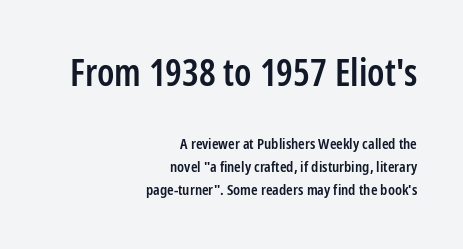
Q: Is the text bold? A: Semi-bold.
Q: Is the text italic (slanted)? A: No, it is upright.
Q: Is the typeface a serif or a sans-serif typeface? A: Sans-serif.
Q: Is the text underlined? A: No.
Q: How is the paragraph aligned? A: Right-aligned.
Q: Is the spacing between letters normal or unusually wide? A: Normal.
Q: Is the spacing between lines tight, normal or loose? A: Normal.
Q: Which block of text is set in a larger size, the first (top) or the second (bottom)? A: The first (top) one.
Q: Width (condensed, normal, or wide)? A: Condensed.
Q: Stroke contrast? A: Low.
Q: x-height? A: Medium.
Q: Monospaced? A: No.
